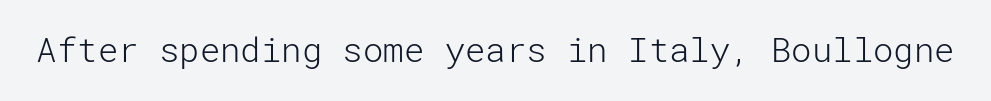
The image shows 34 px light sans-serif type, upright; set normal letter spacing, not underlined; low stroke contrast and a medium x-height.
